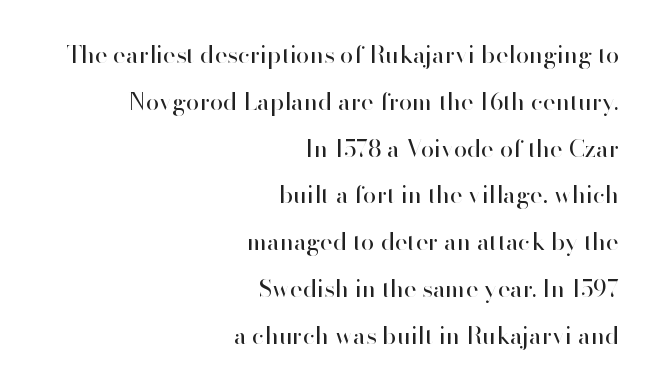
{"italic": "no", "bold": "no", "underline": "no", "align": "right", "line_spacing": "loose", "line_spacing_ratio": 1.95, "letter_spacing": "normal", "letter_spacing_em": 0.0, "glyph_px": 24}
